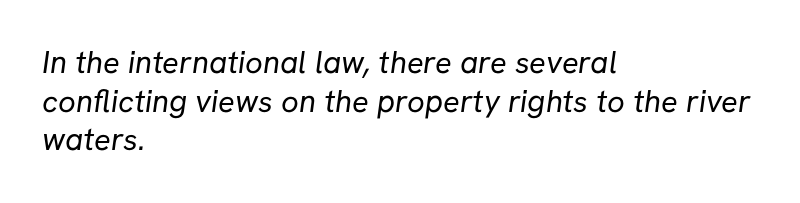
Stroke thickness stays within the range of a standard reading face or lighter. This block has exactly the height ordinary leading produces. Spacing verdict: proportional, widths tailored to each character. Does the copy run flush right? No — it runs flush left.
